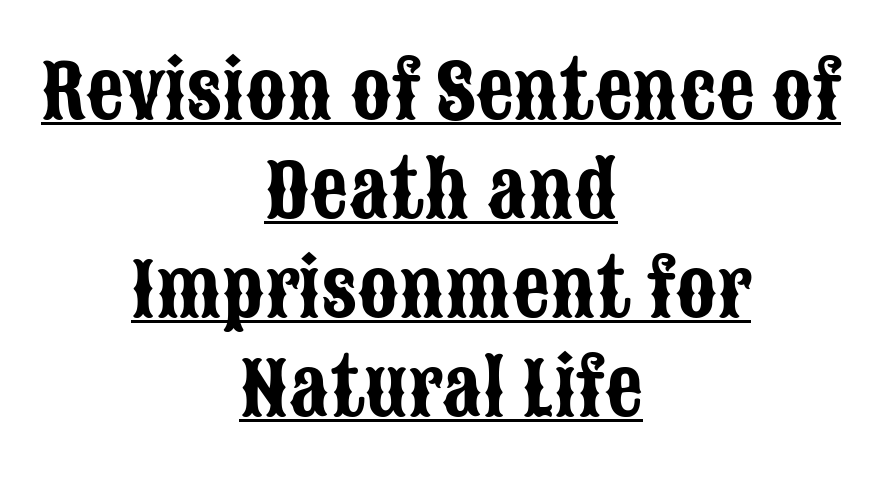
Q: Is the text italic (slanted)? A: No, it is upright.
Q: Is the typeface a serif or a sans-serif typeface? A: Sans-serif.
Q: Is the text underlined? A: Yes.
Q: How is the paragraph aligned? A: Centered.
Q: Is the spacing between letters normal or unusually wide? A: Normal.
Q: Is the spacing between lines tight, normal or loose? A: Normal.
Q: Width (condensed, normal, or wide)? A: Condensed.
Q: Stroke contrast? A: Low.
Q: x-height? A: Large.
Q: Monospaced? A: No.
